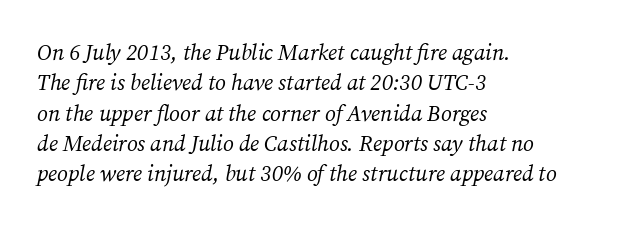
Q: Is the text bold? A: No.
Q: Is the text italic (slanted)? A: Yes, it leans right by about 12 degrees.
Q: Is the text underlined? A: No.
Q: How is the paragraph aligned? A: Left-aligned.
Q: Is the spacing between letters normal or unusually wide? A: Normal.
Q: Is the spacing between lines tight, normal or loose? A: Normal.
